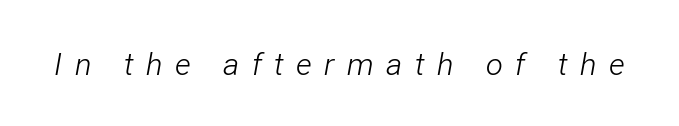
{"italic": "yes", "lean": "right", "slant_degrees": 12, "bold": "no", "weight": "light", "width": "condensed", "stroke_contrast": "low", "x_height": "medium", "monospaced": "no", "underline": "no", "letter_spacing": "wide", "letter_spacing_em": 0.4, "glyph_px": 31}
